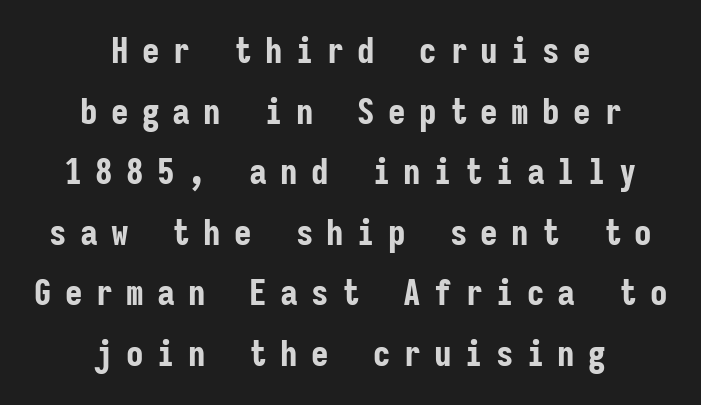
The image shows 35 px bold, condensed sans-serif type, upright, monospaced; set centered, line spacing 1.73x, unusually wide letter spacing (+0.38 em), not underlined; low stroke contrast and a medium x-height.
